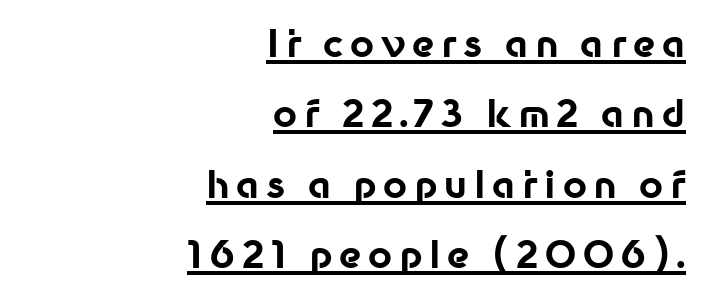
The image shows 37 px bold sans-serif type, upright; set right-aligned, loose line spacing (1.9x), underlined; low stroke contrast and a medium x-height.
